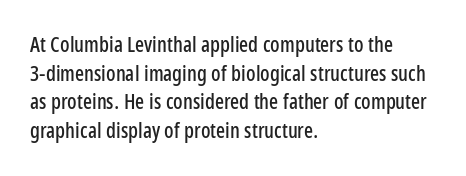
The rendering keeps characters at their native spacing. Does the lettering tilt? It doesn't — this is upright. Descender tails drop into unmarked territory. The lines sit at an ordinary, default distance from one another. One-word summary of the alignment: left.
